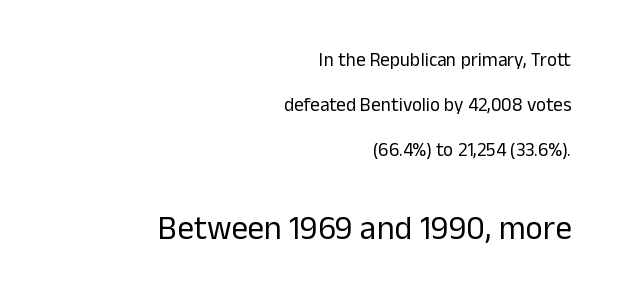
{"serif": "no", "italic": "no", "bold": "no", "weight": "regular", "width": "normal", "stroke_contrast": "low", "x_height": "medium", "monospaced": "no", "underline": "no", "align": "right", "line_spacing": "loose", "line_spacing_ratio": 2.36, "letter_spacing": "normal", "letter_spacing_em": 0.0, "larger_block": "second", "size_ratio": 1.74, "glyph_px": 33}
